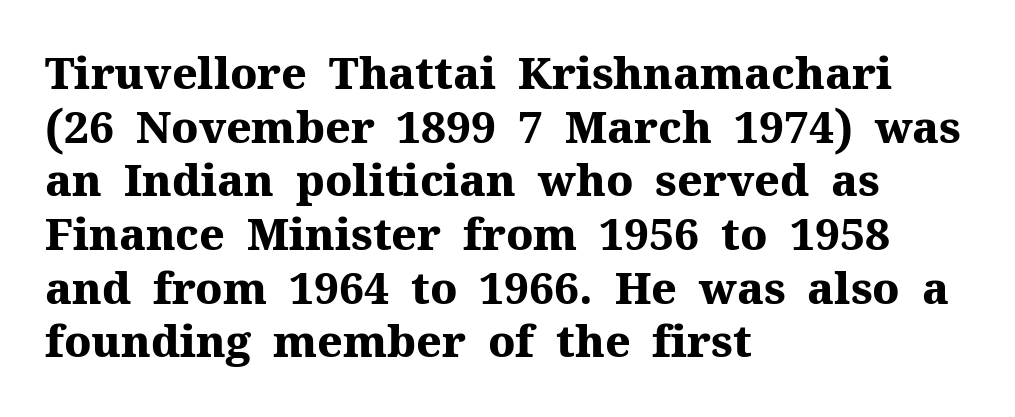
{"serif": "yes", "italic": "no", "bold": "yes", "weight": "heavy", "width": "normal", "stroke_contrast": "medium", "x_height": "medium", "monospaced": "no", "underline": "no", "align": "left", "line_spacing_ratio": 1.22, "letter_spacing": "normal", "letter_spacing_em": 0.0, "glyph_px": 44}
